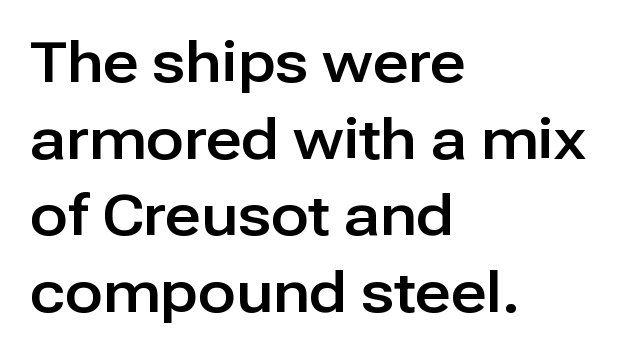
Q: Is the text italic (slanted)? A: No, it is upright.
Q: Is the typeface a serif or a sans-serif typeface? A: Sans-serif.
Q: Is the text underlined? A: No.
Q: How is the paragraph aligned? A: Left-aligned.
Q: Is the spacing between letters normal or unusually wide? A: Normal.
Q: Is the spacing between lines tight, normal or loose? A: Normal.
Q: Width (condensed, normal, or wide)? A: Normal.
Q: Stroke contrast? A: Low.
Q: x-height? A: Medium.
Q: Monospaced? A: No.
